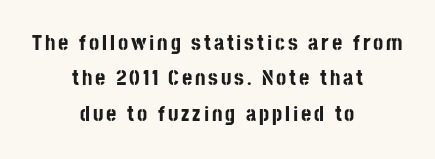
This is roman type, the default non-slanted kind. Layout note: lines centered. Students, observe: this is what conventionally led text looks like. The baseline area is clear.
